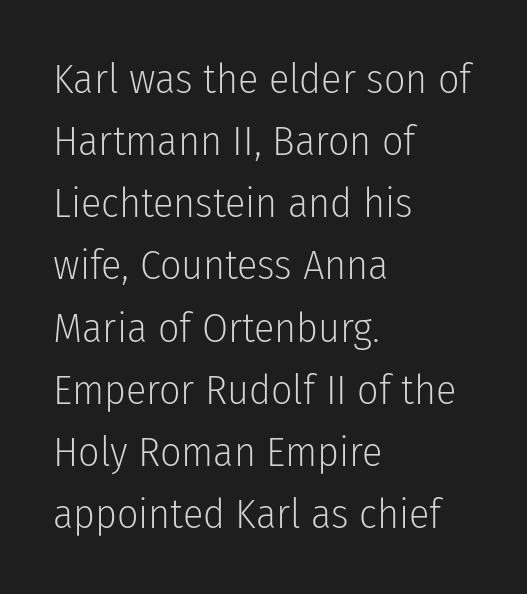
The words here are not underlined. Leading matches the norm, producing a regular column. What kind of face is this? One without serifs — a sans. These lines are set flush left with a ragged right edge. The lettering holds an erect, upright posture throughout.
